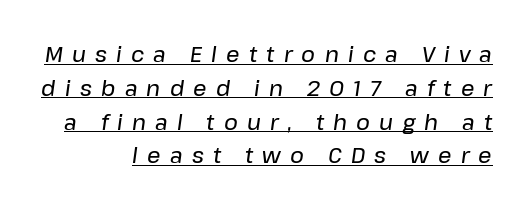
Each word looks stretched out because of the extra space between its letters. The text block is weighted toward the right margin, trailing off unevenly leftward. Regarding leading, the lines here are spaced in the standard way. There's an unmistakable incline to the writing here. Has an underline been added? It has.
